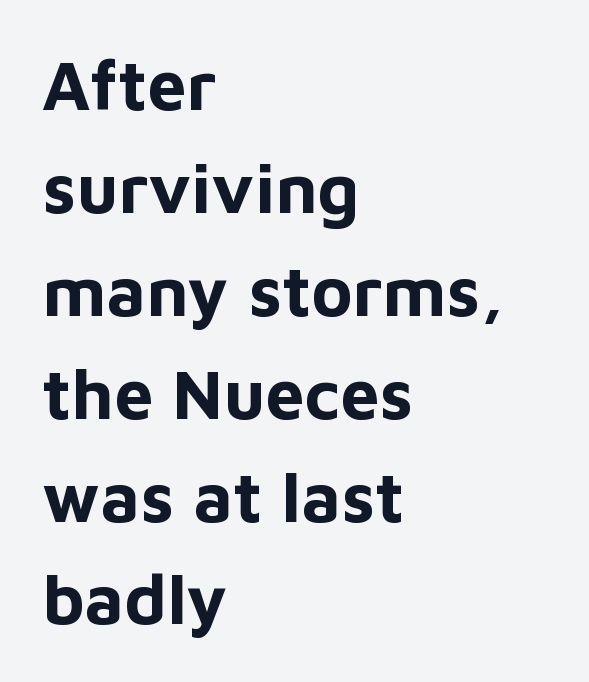
The image shows 70 px bold sans-serif type, upright; set left-aligned, normal line spacing (1.47x), normal letter spacing, not underlined; low stroke contrast and a medium x-height.
